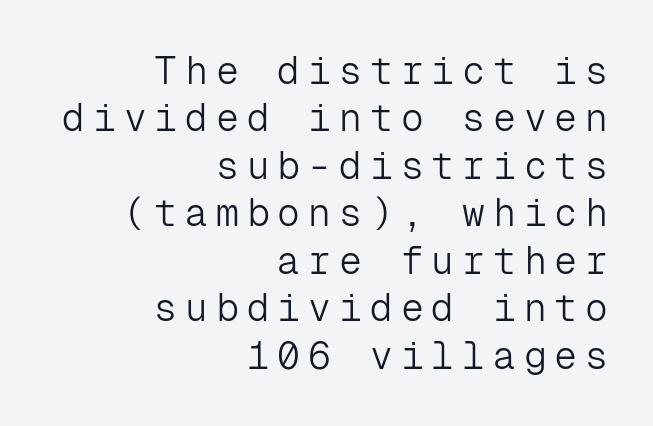
The lettering stays uniformly vertical, giving the passage a roman look. You can tell from the bare stems that sans-serif type was used. A light-to-regular cut is what we see here. The block of text has a typical density, with ordinary space between rows.
